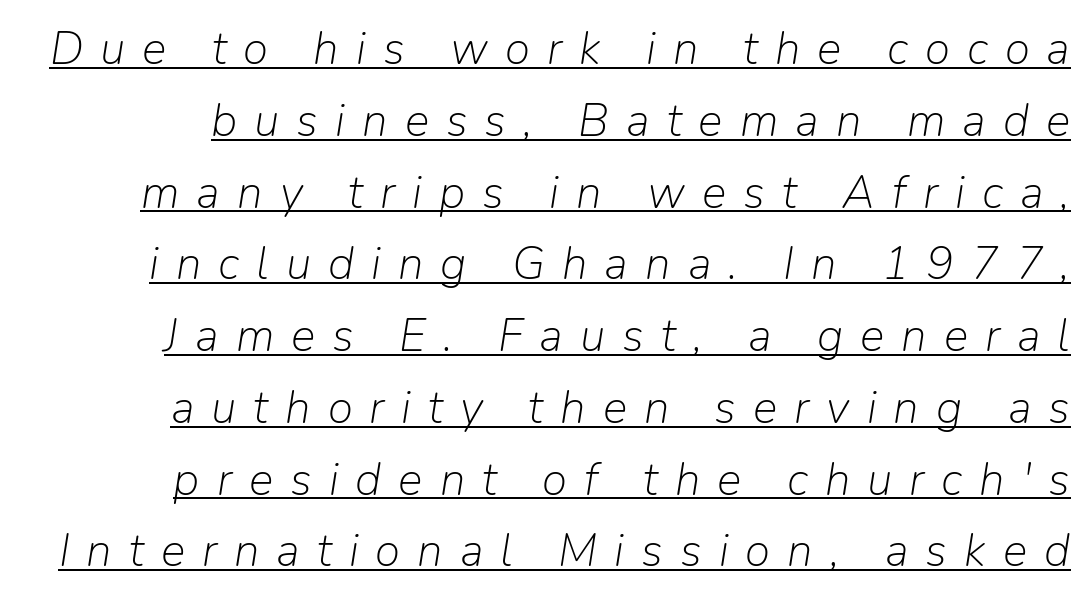
Proportional: the letters do not fall into vertical columns. What's the leading like? Ordinary, nothing unusual. Check the space under the baseline: a stroke is drawn there. The characters are drawn with everyday or finer stroke widths. Every character sits at an angle, as italics do. Caption: expanded tracking, letters set apart.
